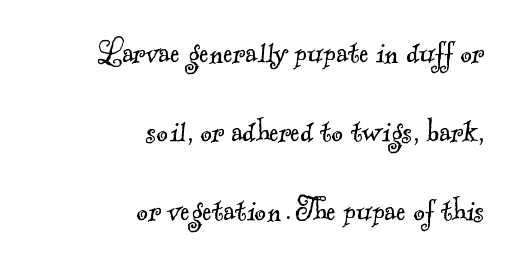
Q: Is the text bold? A: No.
Q: Is the typeface a serif or a sans-serif typeface? A: Serif.
Q: Is the text underlined? A: No.
Q: How is the paragraph aligned? A: Right-aligned.
Q: Is the spacing between letters normal or unusually wide? A: Normal.
Q: Is the spacing between lines tight, normal or loose? A: Loose.
Q: Width (condensed, normal, or wide)? A: Normal.
Q: x-height? A: Small.
Q: Monospaced? A: No.
